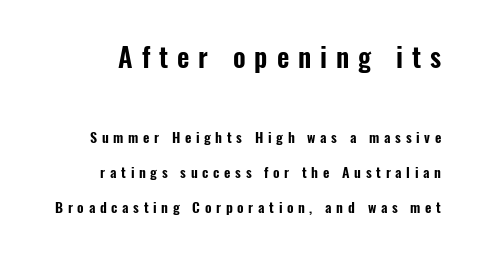
The letters in the upper block stand taller than those in the block below. Notice how the passage keeps a crisp vertical edge on the right only. The line texture is sparse and dotted thanks to wide tracking. The space directly below the letters is spotless.
